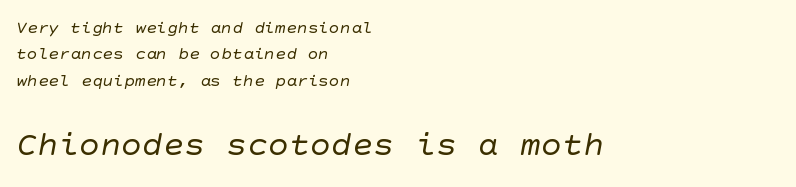
{"serif": "no", "bold": "no", "weight": "regular", "width": "normal", "stroke_contrast": "low", "x_height": "large", "underline": "no", "align": "left", "line_spacing": "normal", "line_spacing_ratio": 1.47, "letter_spacing": "normal", "letter_spacing_em": 0.0, "larger_block": "second", "size_ratio": 1.94, "glyph_px": 35}
